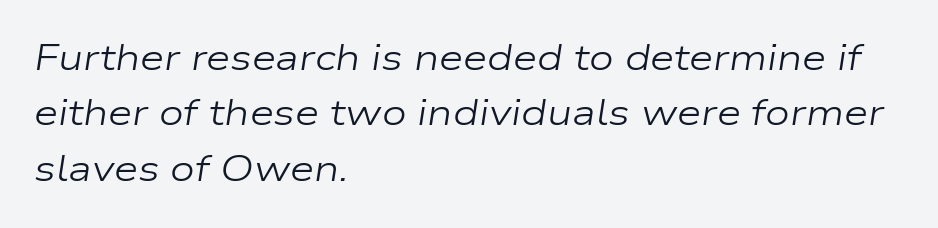
Check the space under the baseline: it is left empty. This is not heavy type; no bold has been used. No extra tracking has been applied to these lines. Visually the block forms a straight wall on the left and a jagged coastline on the right.
